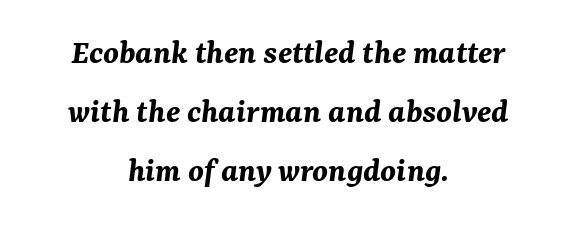
{"italic": "yes", "lean": "right", "slant_degrees": 7, "bold": "yes", "weight": "bold", "width": "normal", "stroke_contrast": "medium", "x_height": "medium", "monospaced": "no", "underline": "no", "align": "center", "line_spacing": "normal", "line_spacing_ratio": 1.68, "letter_spacing": "normal", "letter_spacing_em": 0.0, "glyph_px": 35}
